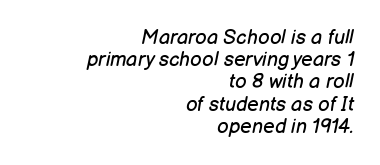
The image shows 20 px text type, italic (leaning right); set right-aligned, tight line spacing (1.11x), normal letter spacing, not underlined.
